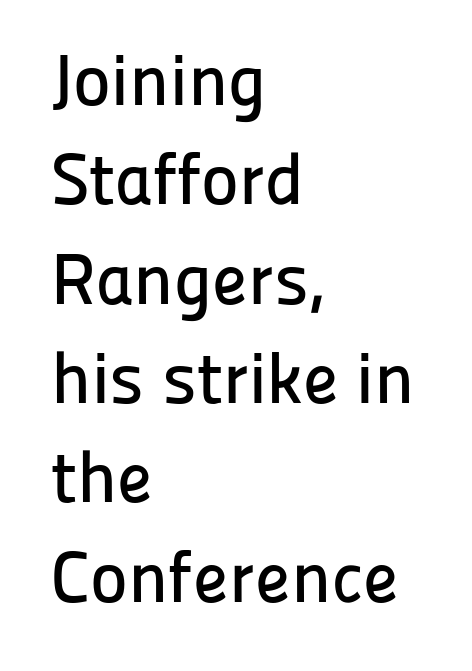
{"serif": "no", "italic": "no", "width": "normal", "stroke_contrast": "low", "x_height": "medium", "monospaced": "no", "underline": "no", "align": "left", "line_spacing": "normal", "line_spacing_ratio": 1.38, "letter_spacing": "normal", "letter_spacing_em": 0.0, "glyph_px": 72}
